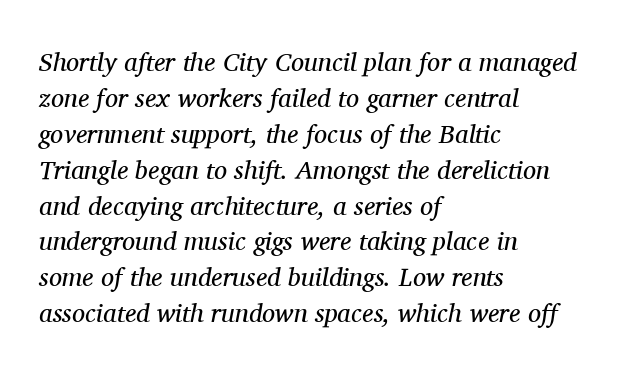
Q: Is the text bold? A: No.
Q: Is the text italic (slanted)? A: Yes, it leans right by about 11 degrees.
Q: Is the text underlined? A: No.
Q: How is the paragraph aligned? A: Left-aligned.
Q: Is the spacing between letters normal or unusually wide? A: Normal.
Q: Is the spacing between lines tight, normal or loose? A: Normal.
